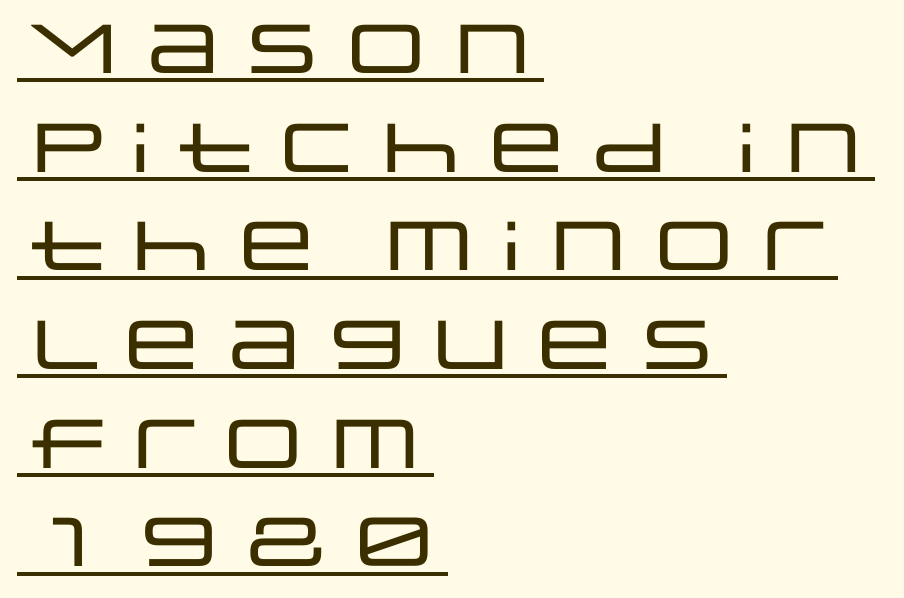
{"serif": "no", "italic": "no", "width": "wide", "stroke_contrast": "low", "x_height": "large", "monospaced": "no", "underline": "yes", "align": "left", "line_spacing": "normal", "line_spacing_ratio": 1.43, "letter_spacing": "normal", "letter_spacing_em": 0.0, "glyph_px": 69}
